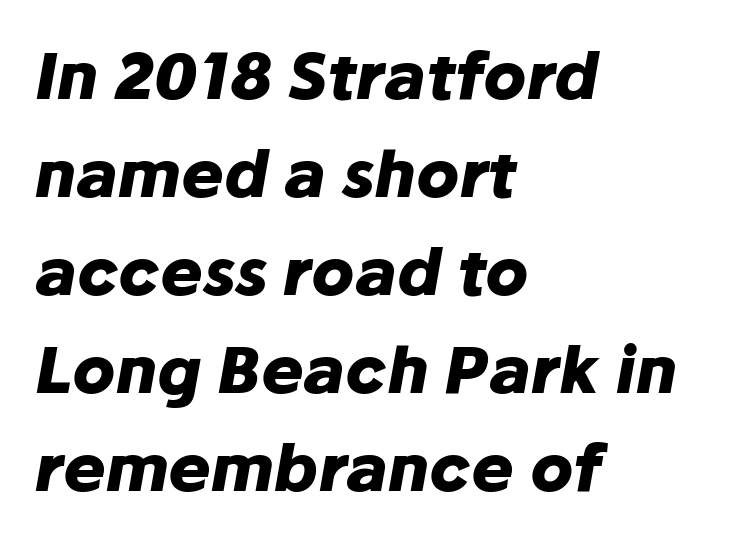
Q: Is the text bold? A: Yes.
Q: Is the text italic (slanted)? A: Yes, it leans right by about 10 degrees.
Q: Is the text underlined? A: No.
Q: How is the paragraph aligned? A: Left-aligned.
Q: Is the spacing between letters normal or unusually wide? A: Normal.
Q: Is the spacing between lines tight, normal or loose? A: Normal.
Q: Width (condensed, normal, or wide)? A: Normal.
Q: Stroke contrast? A: Low.
Q: x-height? A: Medium.
Q: Monospaced? A: No.
